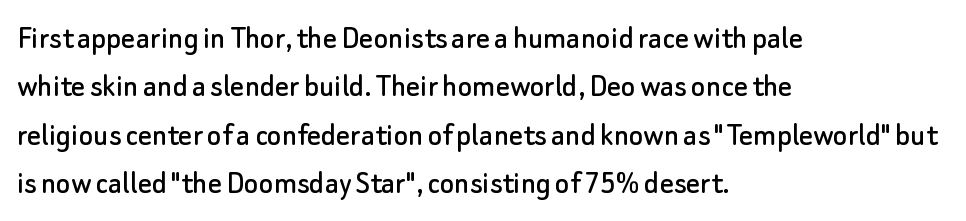
The image shows 34 px sans-serif type, upright; set left-aligned, normal line spacing (1.42x), normal letter spacing, not underlined; low stroke contrast and a small x-height.
